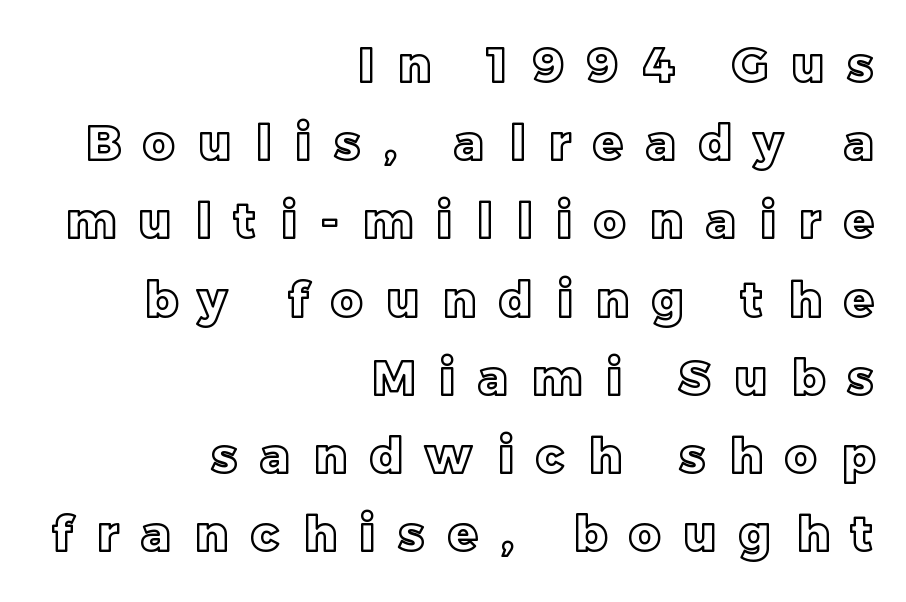
Is the block centered? No — it sits flush against the right margin. The letters stand straight up with perfectly vertical stems. The foot of each line stays bare and open. Between one letter and the next there's a generous, obvious gap.
